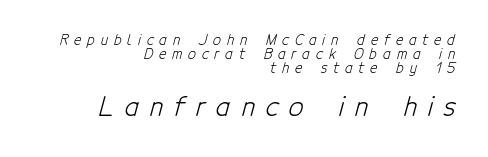
Does extra space separate the letters? Yes, quite a lot of it. The specimen omits any rule beneath the text block's lines. Compared with a flush-left layout, this one pins lines to the opposite, right side. How would I describe the line gaps? Narrow and economical. Scale increases going downward across the two blocks.
